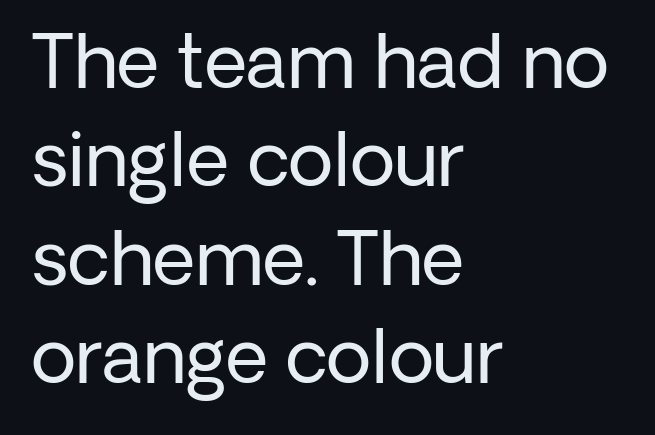
Check the space under the baseline: it is left empty. Horizontal alignment here is leftward, the default for most running prose. Tracking here is standard; glyphs follow each other at the usual distance. Is this a fixed-width face? No — the glyphs have proportional, varying widths. On a weight scale, this lands at 450 or below.
